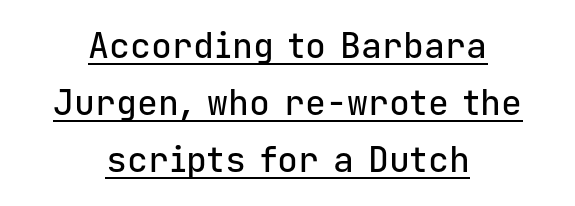
The image shows 35 px sans-serif type, upright, monospaced; set centered, normal line spacing (1.63x), normal letter spacing, underlined; low stroke contrast and a medium x-height.
